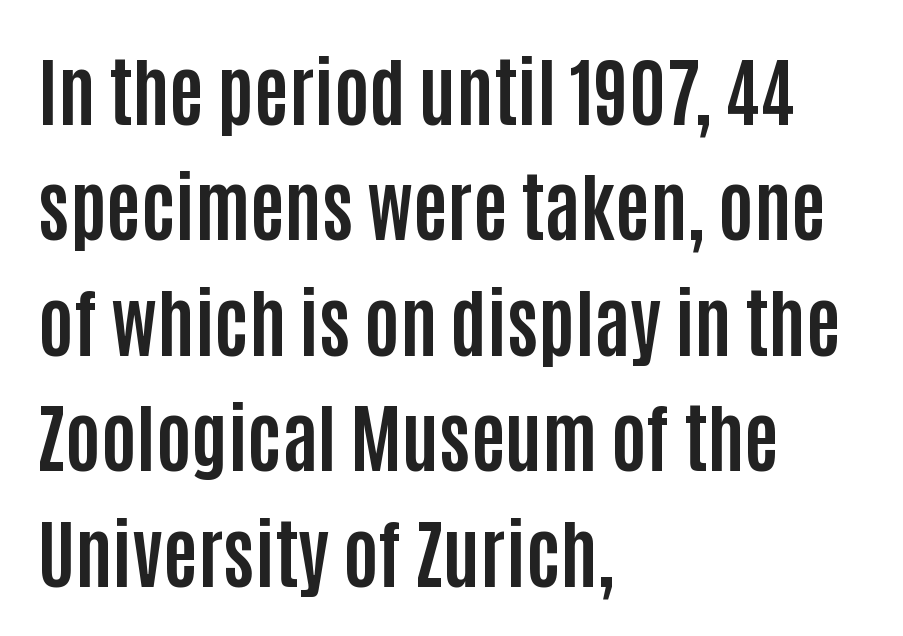
Q: Is the text bold? A: Yes.
Q: Is the text italic (slanted)? A: No, it is upright.
Q: Is the typeface a serif or a sans-serif typeface? A: Sans-serif.
Q: Is the text underlined? A: No.
Q: How is the paragraph aligned? A: Left-aligned.
Q: Is the spacing between letters normal or unusually wide? A: Normal.
Q: Is the spacing between lines tight, normal or loose? A: Normal.
Q: Width (condensed, normal, or wide)? A: Condensed.
Q: Stroke contrast? A: Low.
Q: x-height? A: Large.
Q: Monospaced? A: No.
